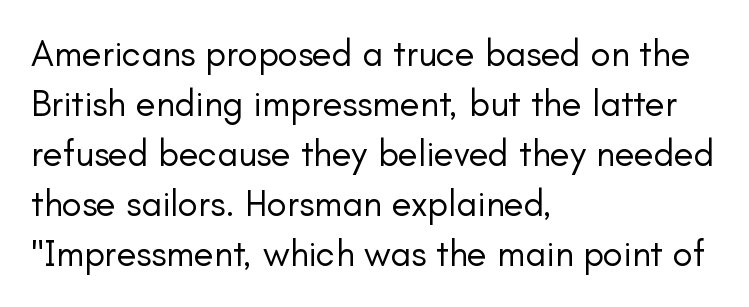
Q: Is the text bold? A: No.
Q: Is the text italic (slanted)? A: No, it is upright.
Q: Is the typeface a serif or a sans-serif typeface? A: Sans-serif.
Q: Is the text underlined? A: No.
Q: How is the paragraph aligned? A: Left-aligned.
Q: Is the spacing between letters normal or unusually wide? A: Normal.
Q: Is the spacing between lines tight, normal or loose? A: Normal.
Q: Width (condensed, normal, or wide)? A: Normal.
Q: Stroke contrast? A: Low.
Q: x-height? A: Small.
Q: Monospaced? A: No.
